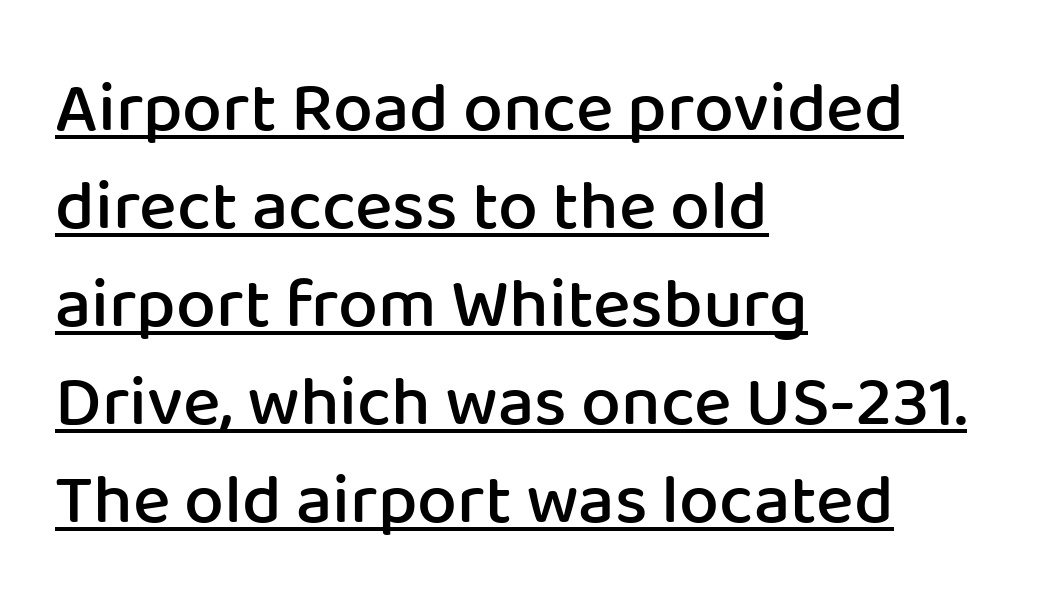
{"serif": "no", "italic": "no", "bold": "semi", "weight": "semibold", "width": "normal", "stroke_contrast": "low", "x_height": "medium", "monospaced": "no", "underline": "yes", "align": "left", "line_spacing": "normal", "line_spacing_ratio": 1.38, "letter_spacing": "normal", "letter_spacing_em": 0.0, "glyph_px": 71}
